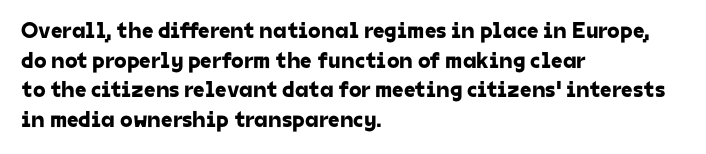
The image shows 23 px text type; set left-aligned, normal line spacing (1.29x), normal letter spacing, not underlined.
